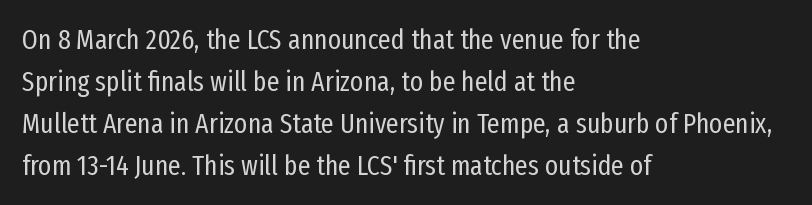
Q: Is the text bold? A: No.
Q: Is the text italic (slanted)? A: No, it is upright.
Q: Is the typeface a serif or a sans-serif typeface? A: Sans-serif.
Q: Is the text underlined? A: No.
Q: How is the paragraph aligned? A: Left-aligned.
Q: Is the spacing between letters normal or unusually wide? A: Normal.
Q: Is the spacing between lines tight, normal or loose? A: Normal.
Q: Width (condensed, normal, or wide)? A: Condensed.
Q: Stroke contrast? A: Low.
Q: x-height? A: Medium.
Q: Monospaced? A: No.
